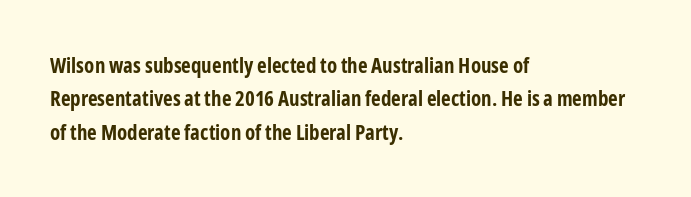
The image shows 21 px bold type, upright; set left-aligned, normal line spacing (1.59x), normal letter spacing, not underlined.
